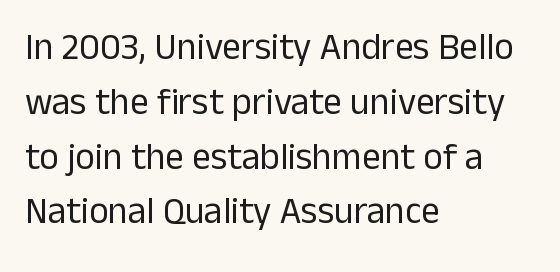
Q: Is the text bold? A: No.
Q: Is the text italic (slanted)? A: No, it is upright.
Q: Is the typeface a serif or a sans-serif typeface? A: Sans-serif.
Q: Is the text underlined? A: No.
Q: How is the paragraph aligned? A: Left-aligned.
Q: Is the spacing between letters normal or unusually wide? A: Normal.
Q: Is the spacing between lines tight, normal or loose? A: Normal.
Q: Width (condensed, normal, or wide)? A: Normal.
Q: Stroke contrast? A: Low.
Q: x-height? A: Medium.
Q: Monospaced? A: No.
